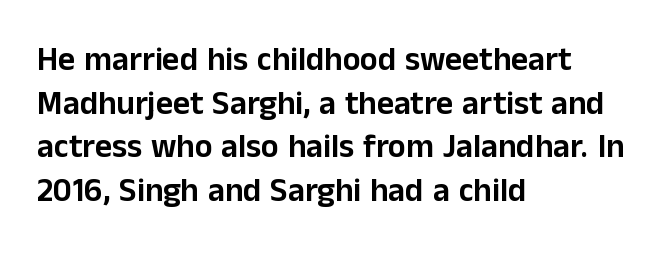
Q: Is the text italic (slanted)? A: No, it is upright.
Q: Is the typeface a serif or a sans-serif typeface? A: Sans-serif.
Q: Is the text underlined? A: No.
Q: How is the paragraph aligned? A: Left-aligned.
Q: Is the spacing between letters normal or unusually wide? A: Normal.
Q: Is the spacing between lines tight, normal or loose? A: Normal.
Q: Width (condensed, normal, or wide)? A: Normal.
Q: Stroke contrast? A: Low.
Q: x-height? A: Medium.
Q: Monospaced? A: No.
